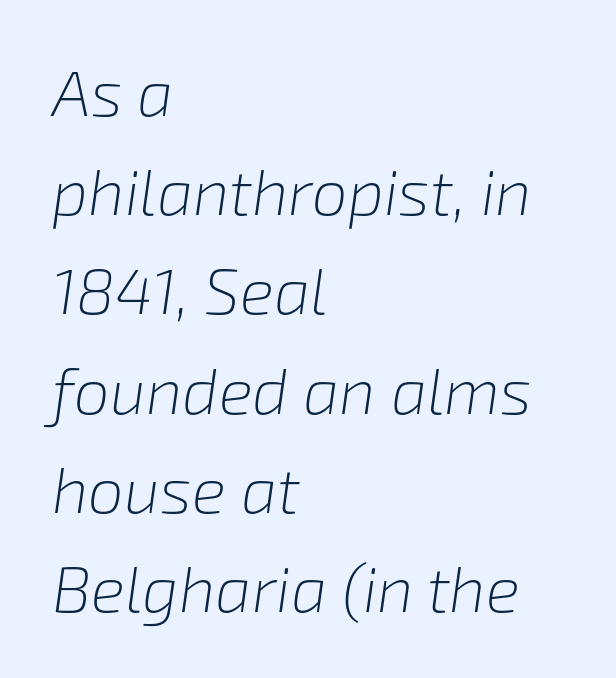
Q: Is the text bold? A: No.
Q: Is the text italic (slanted)? A: Yes, it leans right by about 8 degrees.
Q: Is the text underlined? A: No.
Q: How is the paragraph aligned? A: Left-aligned.
Q: Is the spacing between letters normal or unusually wide? A: Normal.
Q: Is the spacing between lines tight, normal or loose? A: Normal.
Q: Width (condensed, normal, or wide)? A: Normal.
Q: Stroke contrast? A: Low.
Q: x-height? A: Medium.
Q: Monospaced? A: No.
